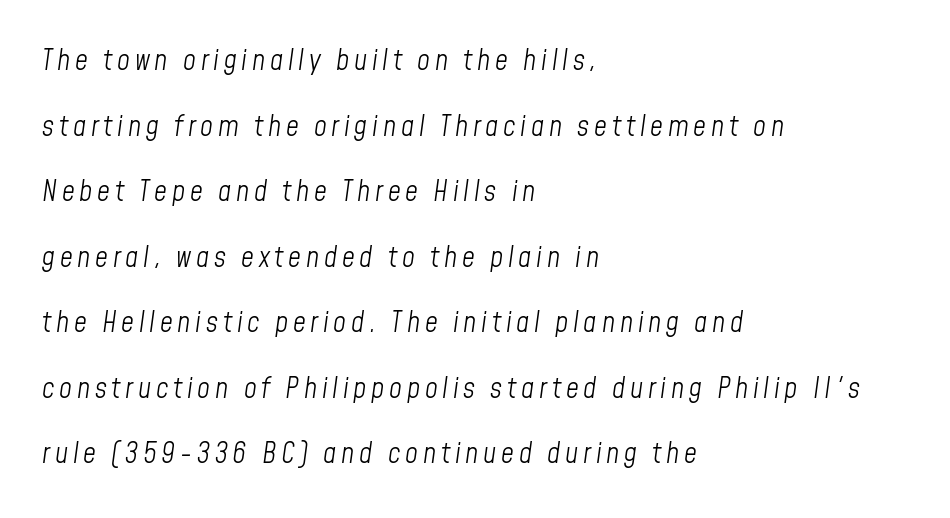
Q: Is the text bold? A: No.
Q: Is the text italic (slanted)? A: Yes, it leans right by about 8 degrees.
Q: Is the text underlined? A: No.
Q: How is the paragraph aligned? A: Left-aligned.
Q: Is the spacing between lines tight, normal or loose? A: Loose.
Q: Width (condensed, normal, or wide)? A: Condensed.
Q: Stroke contrast? A: Low.
Q: x-height? A: Medium.
Q: Monospaced? A: No.
